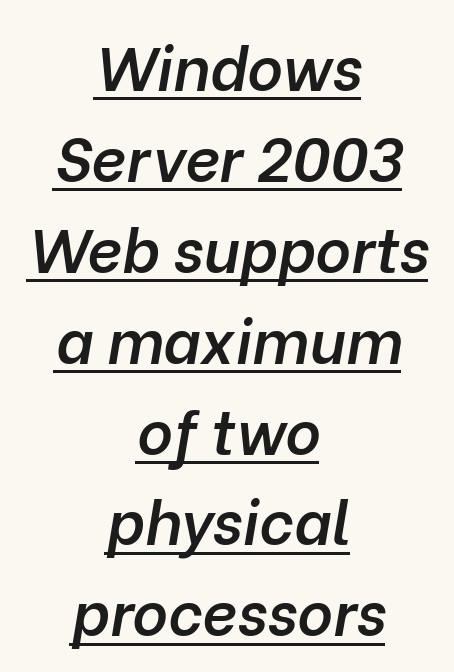
{"italic": "yes", "lean": "right", "slant_degrees": 10, "bold": "semi", "weight": "semibold", "width": "normal", "stroke_contrast": "low", "x_height": "medium", "monospaced": "no", "underline": "yes", "align": "center", "line_spacing": "normal", "line_spacing_ratio": 1.49, "letter_spacing": "normal", "letter_spacing_em": 0.0, "glyph_px": 61}
